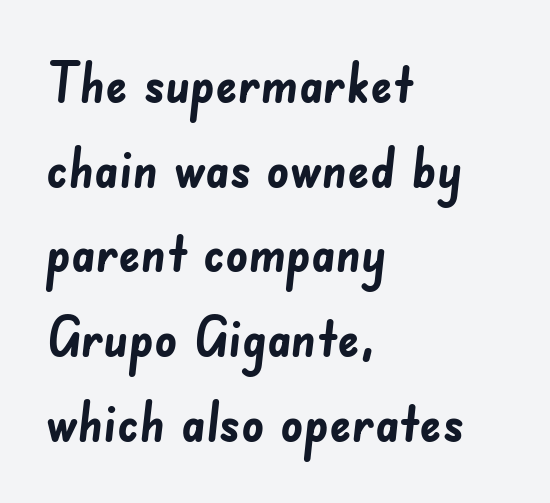
A typesetter would call this proportional, since set widths differ per character. Vertical spacing — default. Anything drawn beneath the words? Only blank space. Serifs: no, the terminals of the letterforms are clean. This sample is left-justified, so line endings fall wherever the words run out. Letter spacing: default.
